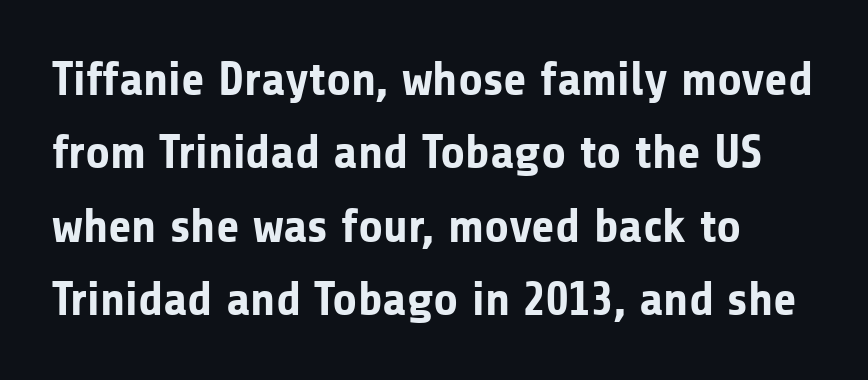
Q: Is the text bold? A: Yes.
Q: Is the text italic (slanted)? A: No, it is upright.
Q: Is the typeface a serif or a sans-serif typeface? A: Sans-serif.
Q: Is the text underlined? A: No.
Q: Is the spacing between letters normal or unusually wide? A: Normal.
Q: Is the spacing between lines tight, normal or loose? A: Normal.
Q: Width (condensed, normal, or wide)? A: Normal.
Q: Stroke contrast? A: Low.
Q: x-height? A: Medium.
Q: Monospaced? A: No.
